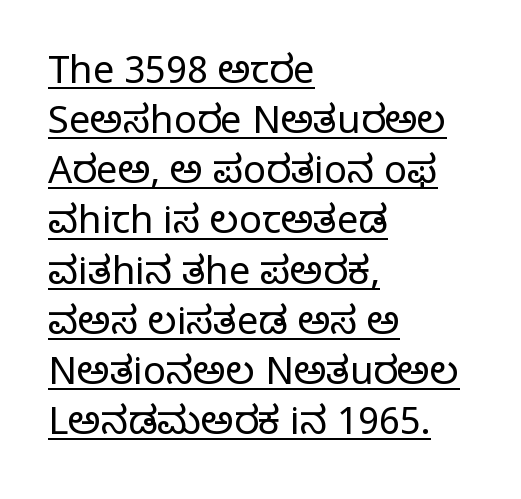
The image shows 38 px regular-weight serif type, upright; set left-aligned, normal line spacing (1.32x), normal letter spacing, underlined; low stroke contrast and a large x-height.
